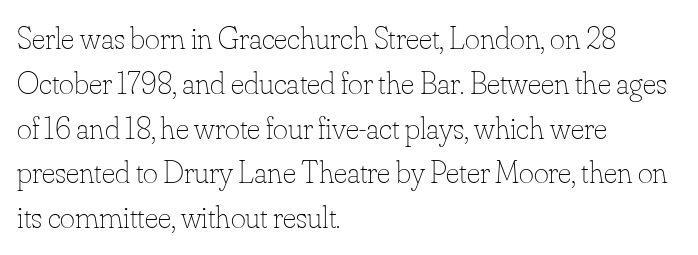
Q: Is the text bold? A: No.
Q: Is the text italic (slanted)? A: No, it is upright.
Q: Is the text underlined? A: No.
Q: How is the paragraph aligned? A: Left-aligned.
Q: Is the spacing between letters normal or unusually wide? A: Normal.
Q: Is the spacing between lines tight, normal or loose? A: Normal.
Q: Width (condensed, normal, or wide)? A: Normal.
Q: Stroke contrast? A: Low.
Q: x-height? A: Small.
Q: Monospaced? A: No.
